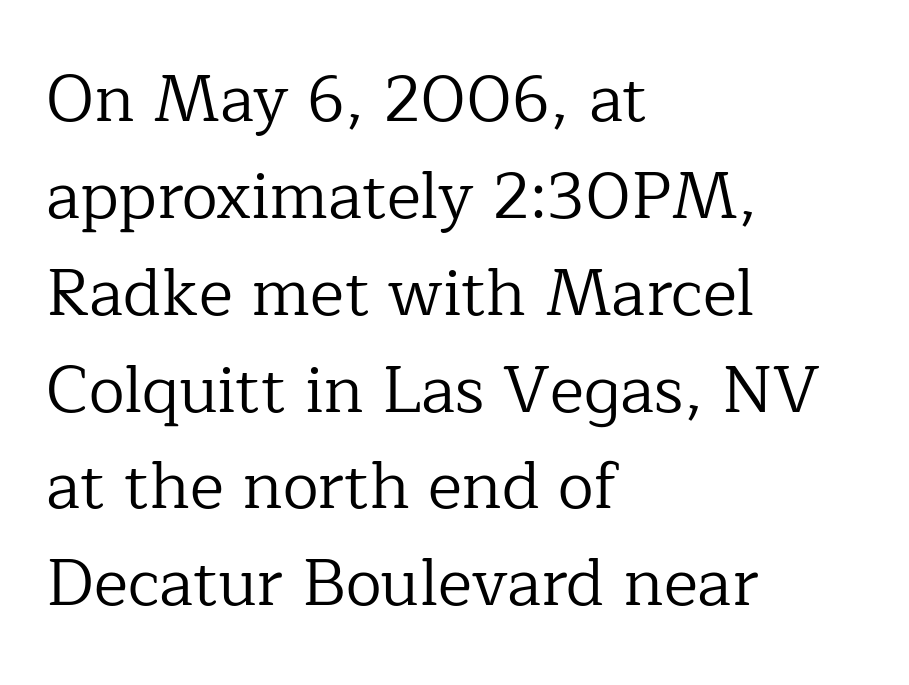
The image shows 65 px regular-weight serif type, upright; set left-aligned, normal line spacing (1.49x), normal letter spacing, not underlined; low stroke contrast and a medium x-height.
